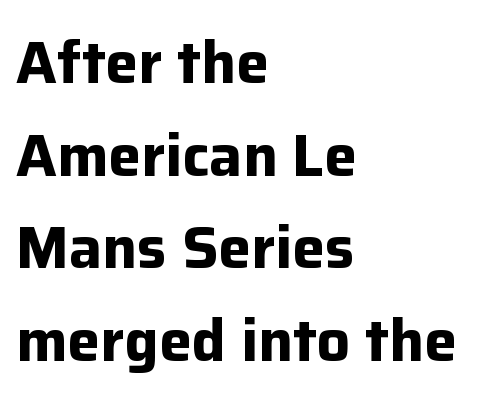
{"serif": "no", "italic": "no", "bold": "yes", "weight": "bold", "width": "normal", "stroke_contrast": "low", "x_height": "medium", "monospaced": "no", "underline": "no", "align": "left", "line_spacing": "normal", "line_spacing_ratio": 1.57, "letter_spacing": "normal", "letter_spacing_em": 0.0, "glyph_px": 59}
